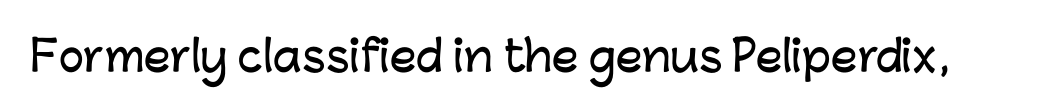
Q: Is the text italic (slanted)? A: No, it is upright.
Q: Is the typeface a serif or a sans-serif typeface? A: Sans-serif.
Q: Is the text underlined? A: No.
Q: Is the spacing between letters normal or unusually wide? A: Normal.
Q: Width (condensed, normal, or wide)? A: Normal.
Q: Stroke contrast? A: Low.
Q: x-height? A: Medium.
Q: Monospaced? A: No.
